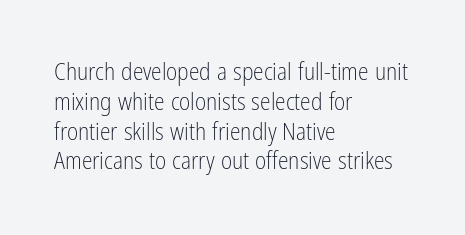
If you drew a line through each stem, it would be perfectly vertical. Tracking value appears to be zero — textbook default spacing. The rag falls on the right side of this text block. The face looks like a standard text weight, possibly lighter. The string is rendered with underlining switched off.
